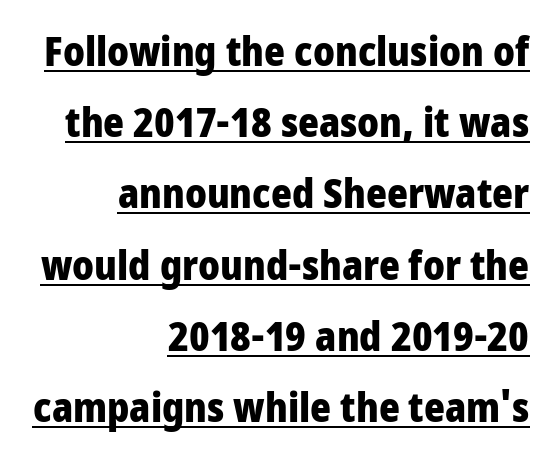
Think of a printed novel: that variable character pitch is what you see here. This rendering leaves character spacing at its baseline value. Designer's note — italics off, roman on. Descenders here cross a horizontal rule under the line. If you drew a ruler down the right edge, every line would touch it.
